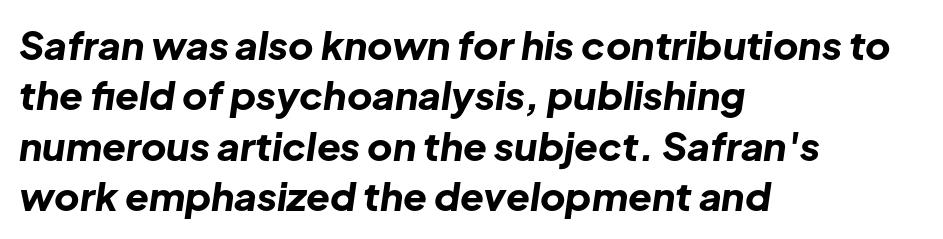
The letters advance in unequal steps, a hallmark of proportional type. Normally led — the rows are evenly, conventionally spaced. Does the weight exceed regular? Yes, all the way to bold. Just letters on the line, the space beneath them empty. All the whitespace from short lines collects on the right.
